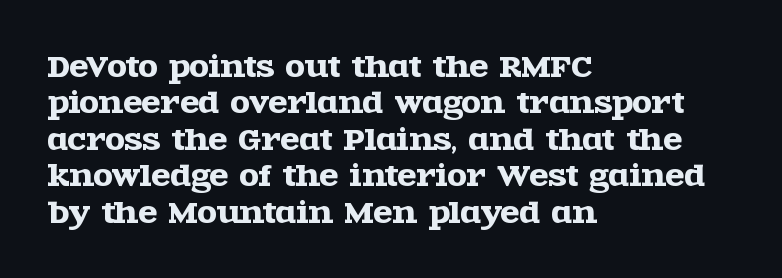
The image shows 28 px wide serif type, upright; set left-aligned, normal line spacing (1.3x), normal letter spacing, not underlined; a large x-height.
